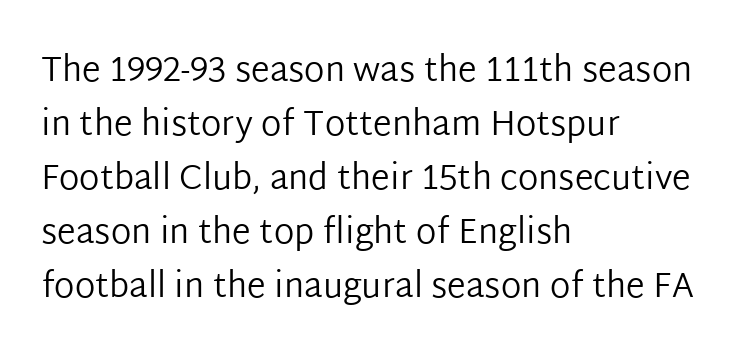
The baseline area is clear. Short and long lines alike share a common starting point at left. Italic? Not at all — the glyphs are vertical. Students, note that the glyphs here touch the page at normal intervals. The passage shown is typed in a proportional face where columns would drift. The characters are drawn with everyday or finer stroke widths.
